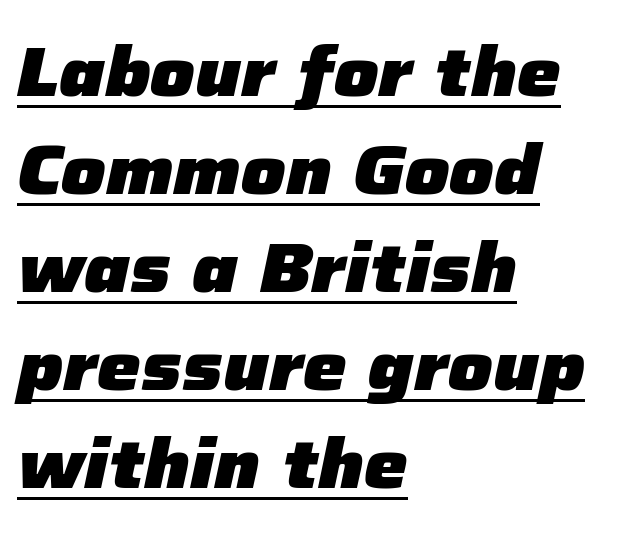
Q: Is the text bold? A: Yes.
Q: Is the text italic (slanted)? A: Yes, it leans right by about 12 degrees.
Q: Is the text underlined? A: Yes.
Q: How is the paragraph aligned? A: Left-aligned.
Q: Is the spacing between letters normal or unusually wide? A: Normal.
Q: Is the spacing between lines tight, normal or loose? A: Normal.
Q: Width (condensed, normal, or wide)? A: Normal.
Q: Stroke contrast? A: Low.
Q: x-height? A: Medium.
Q: Monospaced? A: No.
